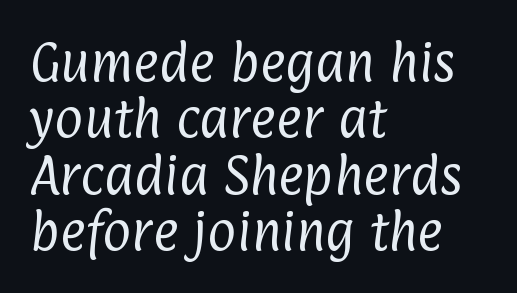
Leftover space on each line is placed entirely after the last word. Compared with a typical body face, this is equally light or lighter still. Is the letter spacing exaggerated? No — it looks like the ordinary default. Lines of text with bare space underneath.
